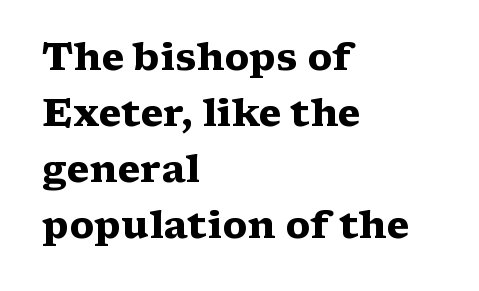
{"serif": "yes", "italic": "no", "bold": "yes", "weight": "heavy", "width": "wide", "stroke_contrast": "medium", "x_height": "medium", "monospaced": "no", "underline": "no", "align": "left", "line_spacing": "normal", "line_spacing_ratio": 1.47, "letter_spacing": "normal", "letter_spacing_em": 0.0, "glyph_px": 38}
